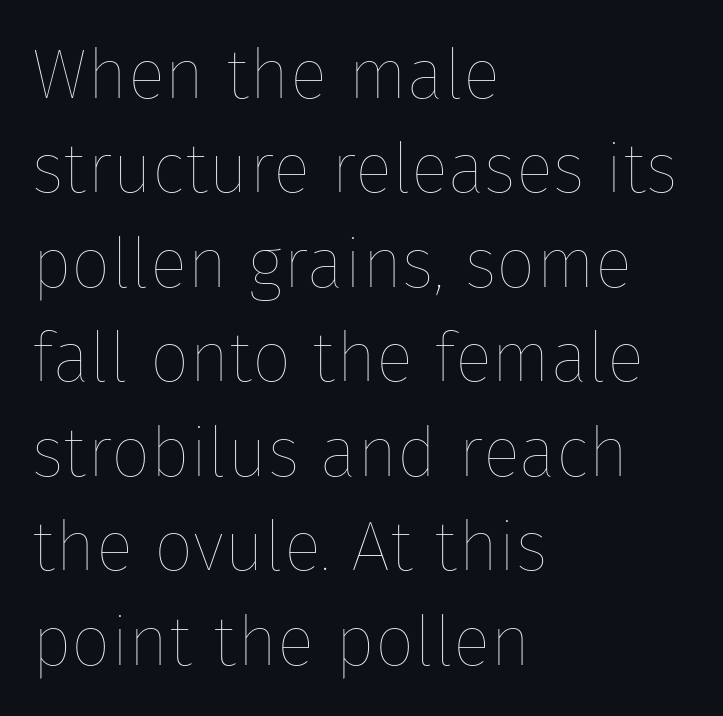
Varying glyph widths throughout — classic text-font behaviour. Honestly, there is no underline to notice here at all. If you drew a line through each stem, it would be perfectly vertical. Stems and bowls with no extra thickness — not bold.
